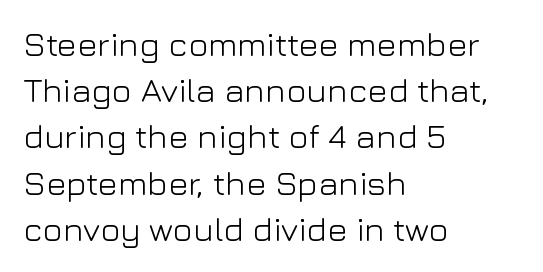
{"serif": "no", "italic": "no", "bold": "no", "weight": "light", "width": "normal", "stroke_contrast": "low", "x_height": "medium", "monospaced": "no", "underline": "no", "align": "left", "line_spacing": "normal", "line_spacing_ratio": 1.36, "letter_spacing": "normal", "letter_spacing_em": 0.0, "glyph_px": 34}
